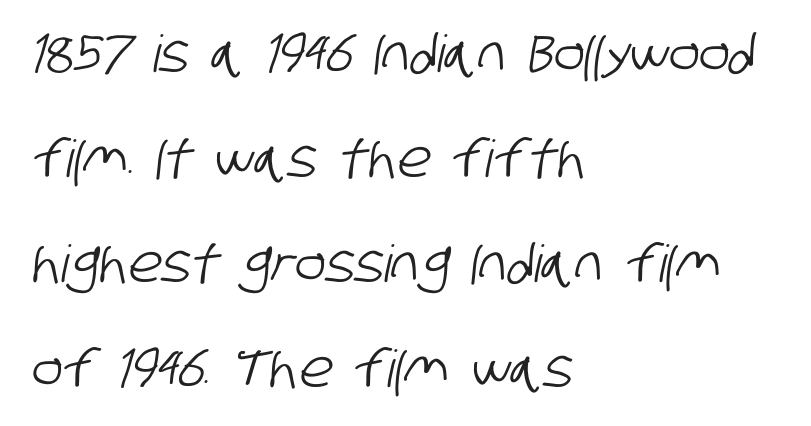
Does extra space separate the letters? No, they use regular spacing. A student would call this left alignment; a typographer would say flush left, rag right. Stroke terminals: plain, sans-serif. A great deal of white space separates one row of letters from the next.
